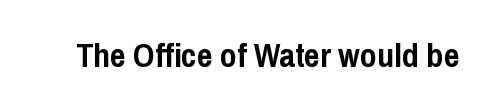
The image shows 34 px semibold, condensed sans-serif type, upright; set normal letter spacing, not underlined; low stroke contrast and a medium x-height.
